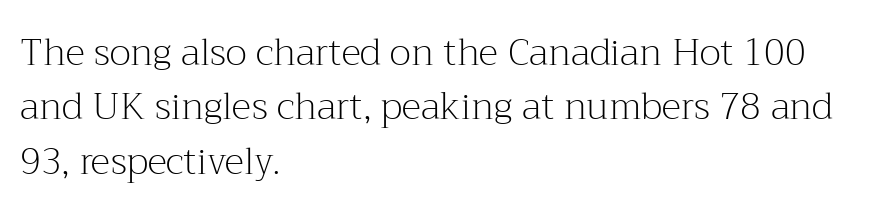
Each line starts at the same left margin while the right side varies. Stroke mass is kept to a normal reading level or below. Standard letterfit; no display-style spreading of the glyphs. The passage shown is typed in a proportional face where columns would drift.
